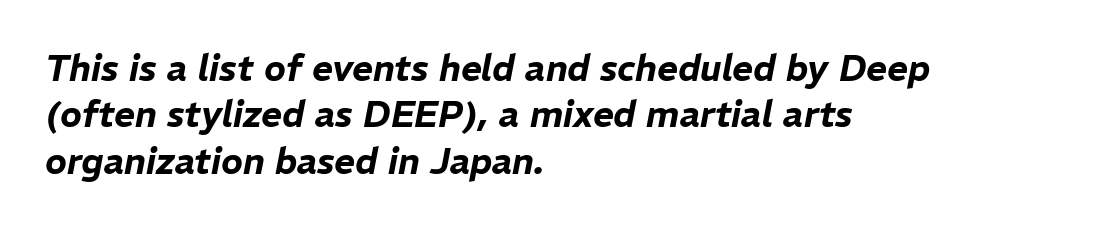
Has an underline been added? It has not. This block has exactly the height ordinary leading produces. A classic flush-left, rag-right setting is used for this passage. There's an unmistakable incline to the writing here. Proportional: the letters do not fall into vertical columns. Tracking here is standard; glyphs follow each other at the usual distance.
